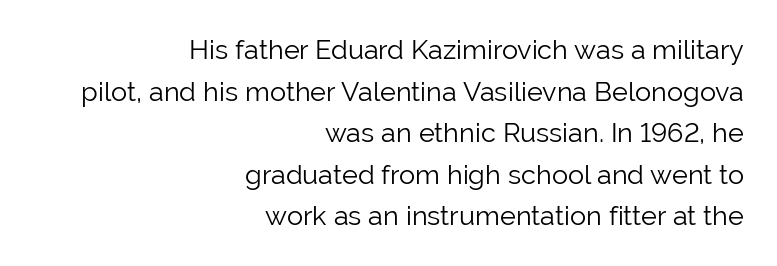
The image shows 27 px text type, upright; set right-aligned, normal line spacing (1.54x), normal letter spacing, not underlined.
